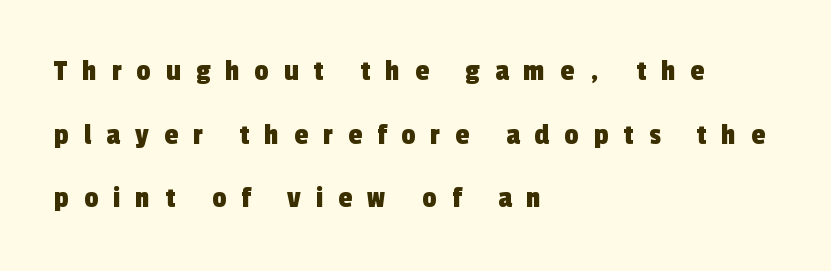
The image shows 31 px condensed sans-serif type; set left-aligned, loose line spacing (2.05x), unusually wide letter spacing (+0.49 em), not underlined; a medium x-height.
